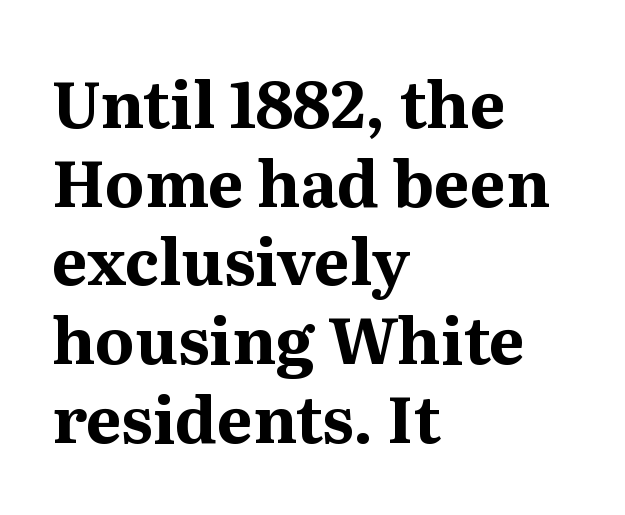
Q: Is the text bold? A: Yes.
Q: Is the text italic (slanted)? A: No, it is upright.
Q: Is the typeface a serif or a sans-serif typeface? A: Serif.
Q: Is the text underlined? A: No.
Q: How is the paragraph aligned? A: Left-aligned.
Q: Is the spacing between letters normal or unusually wide? A: Normal.
Q: Width (condensed, normal, or wide)? A: Normal.
Q: Stroke contrast? A: Medium.
Q: x-height? A: Medium.
Q: Monospaced? A: No.
